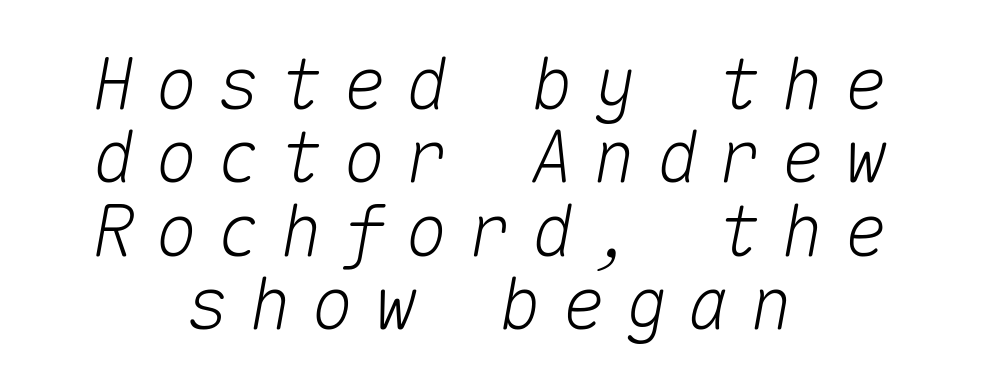
The image shows 72 px text type, italic (leaning right), monospaced; set centered, tight line spacing (1.02x), unusually wide letter spacing (+0.27 em), not underlined; medium stroke contrast and a medium x-height.
